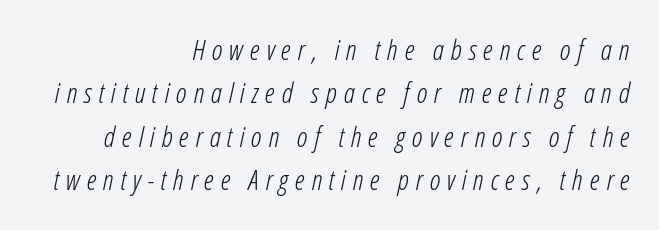
Q: Is the text bold? A: No.
Q: Is the text italic (slanted)? A: Yes, it leans right by about 12 degrees.
Q: Is the text underlined? A: No.
Q: How is the paragraph aligned? A: Right-aligned.
Q: Is the spacing between letters normal or unusually wide? A: Unusually wide.
Q: Is the spacing between lines tight, normal or loose? A: Normal.
Q: Width (condensed, normal, or wide)? A: Condensed.
Q: Stroke contrast? A: Low.
Q: x-height? A: Medium.
Q: Monospaced? A: No.
